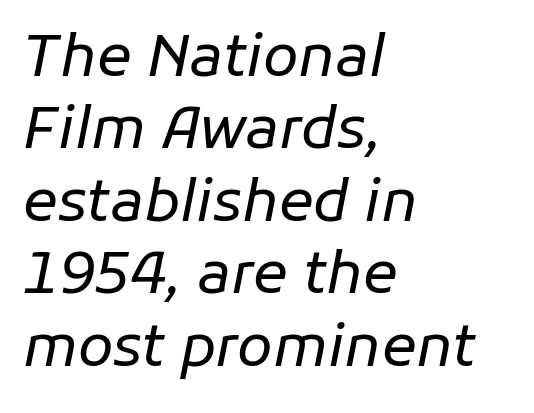
Standard letterfit; no display-style spreading of the glyphs. The specimen reads as italic at a glance. One-word summary of the alignment: left. This rendering features lettering with no underline. Character widths vary here, with narrow letters taking less room than wide ones. The rendering uses a moderate line-height, typical for paragraphs.
